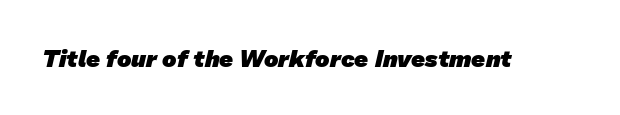
{"bold": "yes", "underline": "no", "letter_spacing": "normal", "letter_spacing_em": 0.0, "glyph_px": 24}
